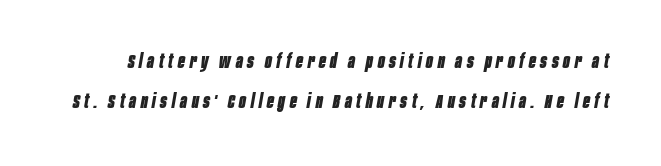
The image shows 20 px bold type, italic (leaning right); set loose line spacing (2.01x), unusually wide letter spacing (+0.23 em), not underlined.
